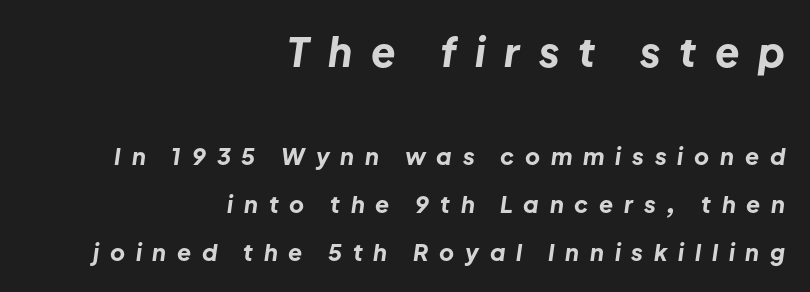
{"italic": "yes", "lean": "right", "slant_degrees": 8, "bold": "yes", "weight": "bold", "width": "normal", "stroke_contrast": "low", "x_height": "medium", "monospaced": "no", "underline": "no", "align": "right", "line_spacing": "loose", "line_spacing_ratio": 2.09, "letter_spacing": "wide", "letter_spacing_em": 0.47, "larger_block": "first", "size_ratio": 1.74, "glyph_px": 40}
